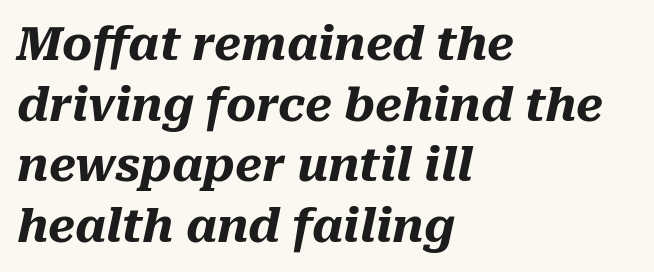
There is no visible air inserted between adjacent glyphs. Notice how descenders clear the ascenders below comfortably — that's standard leading. Do the characters align in a grid? No, the font is proportional. The foot of each line stays bare and open.
